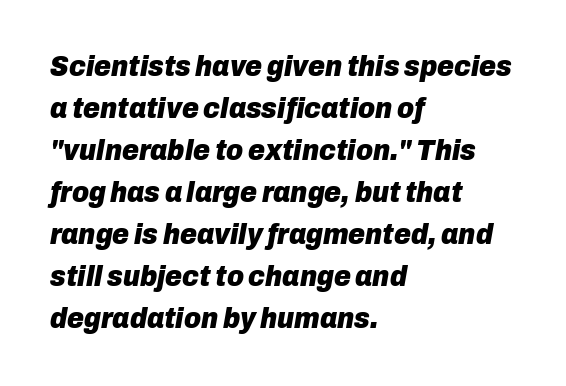
The rendering applies a slant to the glyphs. Where is the straight margin? On the left. The glyphs are unaccompanied by any horizontal stroke below them. The horizontal fit of the characters is conventional and even. Emphasis by weight is at full strength: bold.
